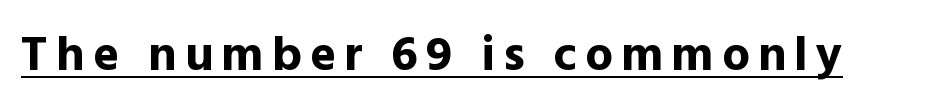
The image shows 49 px bold sans-serif type, upright; set underlined; a medium x-height.
